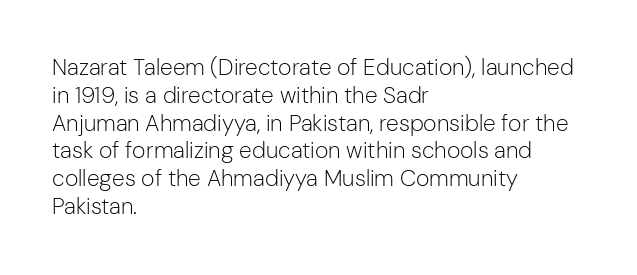
Q: Is the text bold? A: No.
Q: Is the text italic (slanted)? A: No, it is upright.
Q: Is the text underlined? A: No.
Q: How is the paragraph aligned? A: Left-aligned.
Q: Is the spacing between letters normal or unusually wide? A: Normal.
